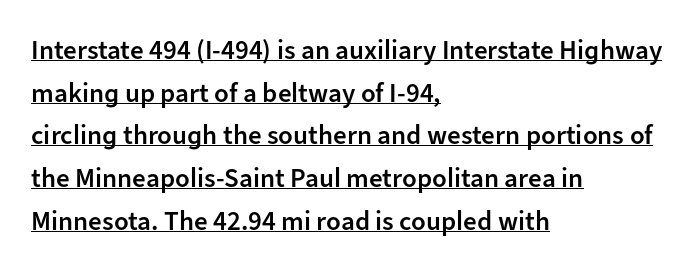
{"italic": "no", "bold": "semi", "underline": "yes", "align": "left", "line_spacing": "normal", "line_spacing_ratio": 1.58, "letter_spacing": "normal", "letter_spacing_em": 0.0, "glyph_px": 27}
